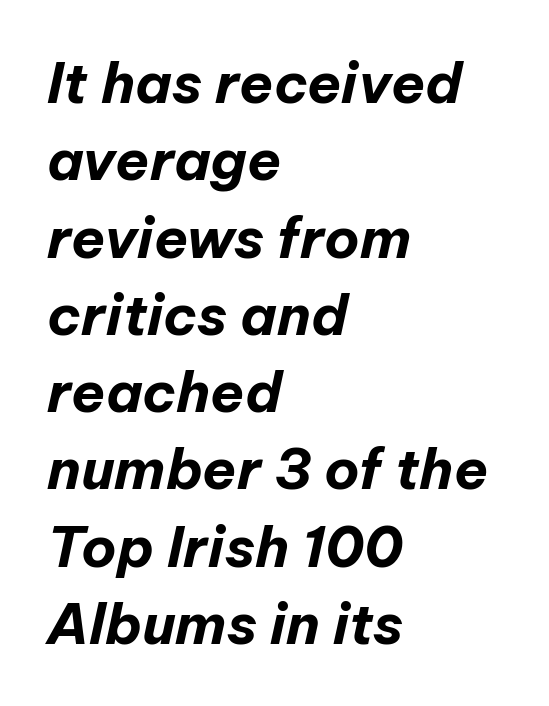
The image shows 56 px bold type, italic (leaning right); set left-aligned, normal line spacing (1.38x), normal letter spacing, not underlined; low stroke contrast and a medium x-height.
